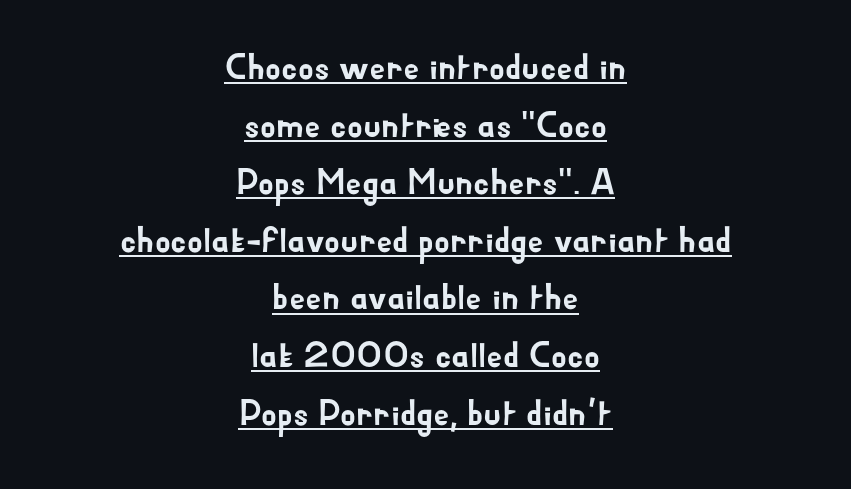
The image shows 36 px sans-serif type, upright; set centered, normal line spacing (1.6x), normal letter spacing, underlined; low stroke contrast and a small x-height.
